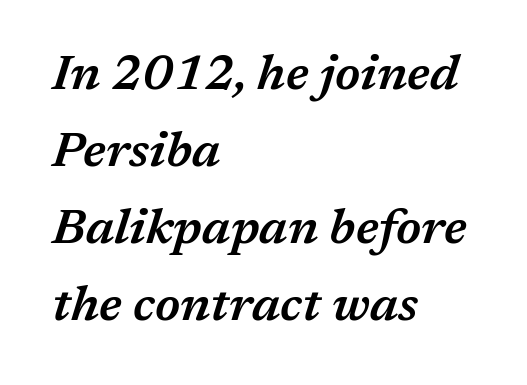
{"italic": "yes", "lean": "right", "slant_degrees": 17, "bold": "semi", "weight": "semibold", "width": "normal", "stroke_contrast": "medium", "x_height": "medium", "monospaced": "no", "underline": "no", "align": "left", "line_spacing": "normal", "line_spacing_ratio": 1.57, "letter_spacing": "normal", "letter_spacing_em": 0.0, "glyph_px": 49}
